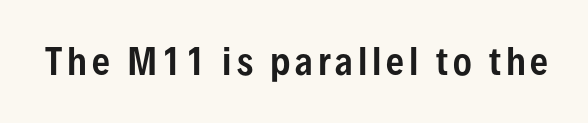
No italicization has been applied; the sample stays upright. Beneath every word, the page is bare. Spacing verdict: proportional, widths tailored to each character. Stroke terminals: plain, sans-serif.
